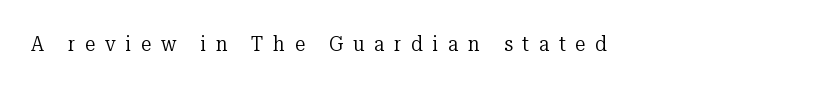
Posture: vertical. Left-aligned paragraph, ragged on the right. Tracking here is generous; glyphs stand well apart from one another. Has an underline been added? It has not. The passage shown is not bold in any degree.
